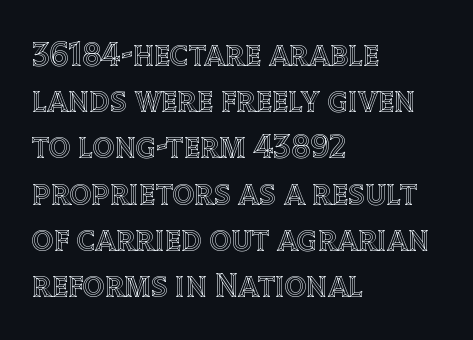
Each word holds together tightly as a unit, with standard inter-letter gaps. The paragraph shown leans on its left margin. The letters stand upright; this is a roman face. This rendering features lettering with no underline.
